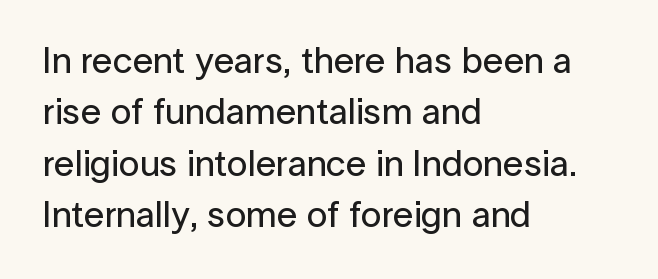
Honestly, the letter spacing is just normal — you wouldn't notice it. The specimen reads as upright at a glance. Beneath every word, the page is bare. Horizontally, the lines are justified to the leading edge only. The designer went with a sans here, leaving each stem footless. The passage shown is typed in a proportional face where columns would drift.
